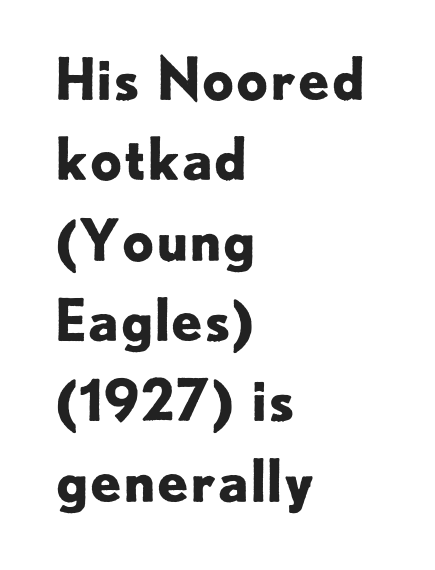
Notice how thick the strokes are: this is what a full bold looks like. This rendering features lettering with no underline. Varying glyph widths throughout — classic text-font behaviour. Short note: letters normally spaced.
